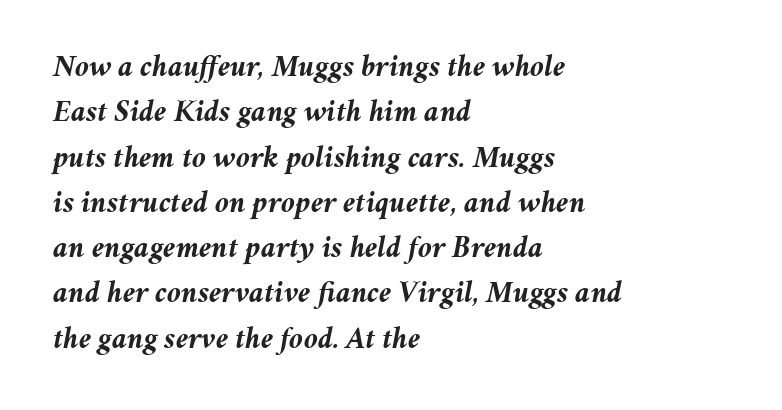
The horizontal fit of the characters is conventional and even. The sample has been set heavy, in full bold. Clear beneath every line of the passage. Style check: oblique.
